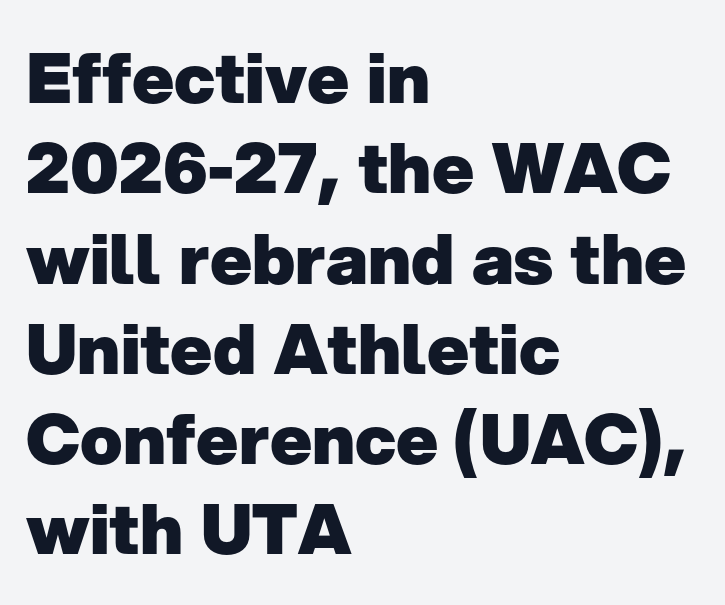
The image shows 70 px heavy sans-serif type, upright; set left-aligned, normal line spacing (1.29x), normal letter spacing, not underlined; low stroke contrast and a medium x-height.
